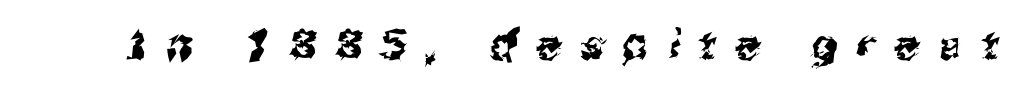
Q: Is the typeface a serif or a sans-serif typeface? A: Sans-serif.
Q: Is the text underlined? A: No.
Q: Is the spacing between letters normal or unusually wide? A: Unusually wide.
Q: Width (condensed, normal, or wide)? A: Normal.
Q: Stroke contrast? A: Medium.
Q: x-height? A: Medium.
Q: Monospaced? A: No.
